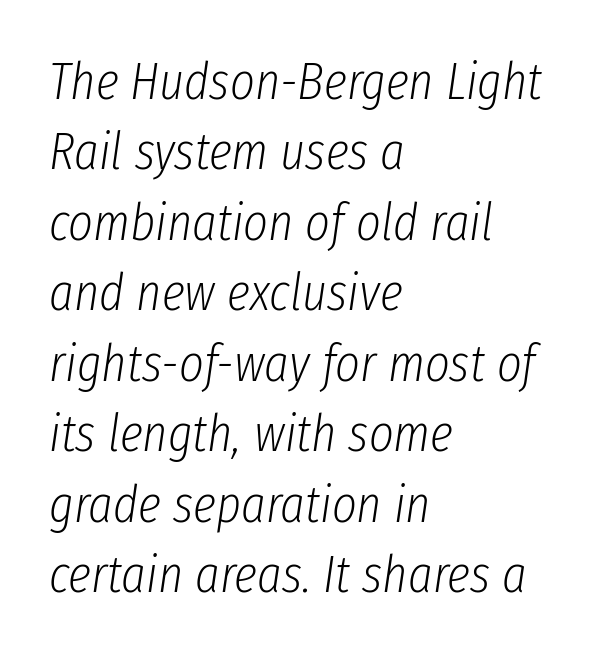
{"italic": "yes", "lean": "right", "slant_degrees": 8, "bold": "no", "weight": "light", "width": "condensed", "stroke_contrast": "low", "x_height": "medium", "monospaced": "no", "underline": "no", "align": "left", "line_spacing": "normal", "line_spacing_ratio": 1.33, "letter_spacing": "normal", "letter_spacing_em": 0.0, "glyph_px": 53}
